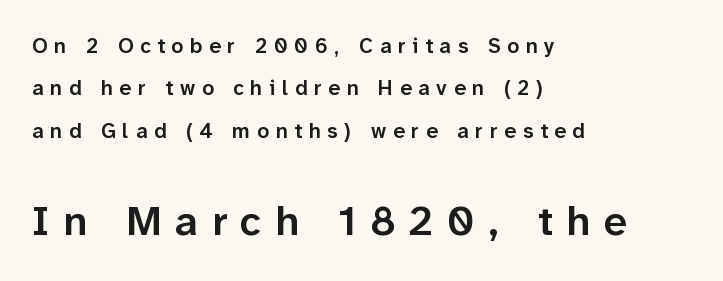
{"serif": "no", "italic": "no", "bold": "semi", "weight": "semibold", "width": "normal", "stroke_contrast": "low", "x_height": "medium", "monospaced": "no", "underline": "no", "align": "left", "line_spacing": "loose", "line_spacing_ratio": 2.02, "letter_spacing": "wide", "letter_spacing_em": 0.32, "larger_block": "second", "size_ratio": 2.0, "glyph_px": 42}
